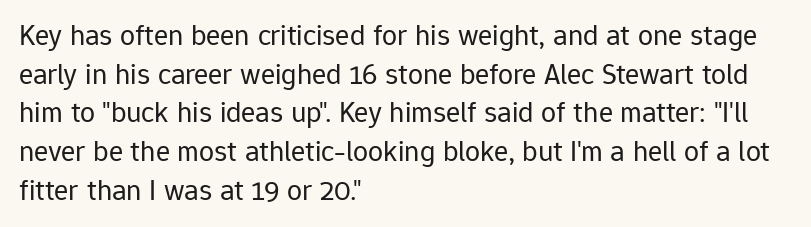
Classification — sans serif. The line texture is even and compact thanks to regular tracking. No italicization has been applied; the sample stays upright. Has an underline been added? It has not.
